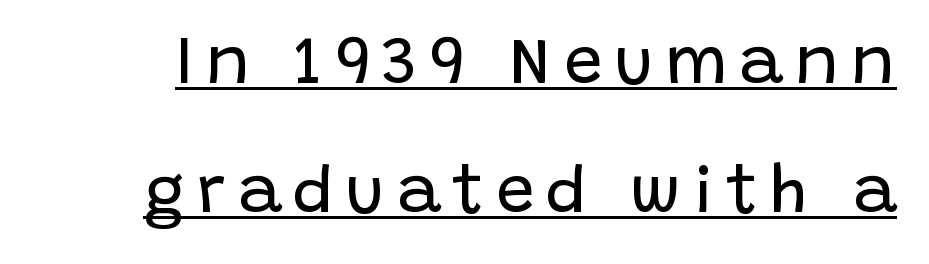
Q: Is the text bold? A: No.
Q: Is the text italic (slanted)? A: No, it is upright.
Q: Is the typeface a serif or a sans-serif typeface? A: Sans-serif.
Q: Is the text underlined? A: Yes.
Q: Is the spacing between lines tight, normal or loose? A: Loose.
Q: Width (condensed, normal, or wide)? A: Normal.
Q: Stroke contrast? A: Low.
Q: x-height? A: Large.
Q: Monospaced? A: No.
